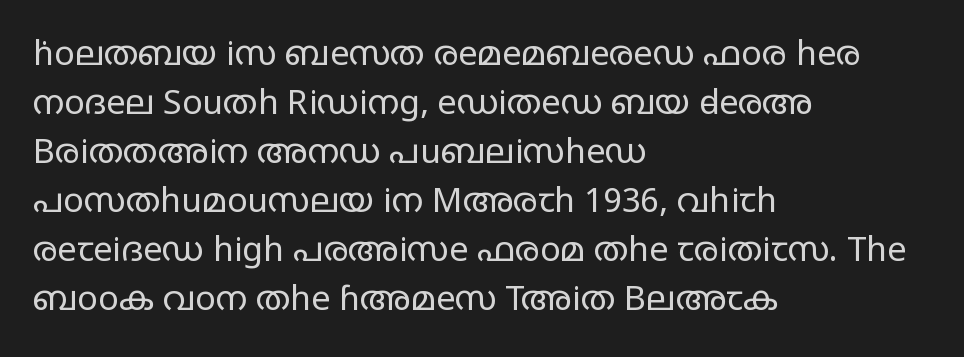
{"serif": "no", "italic": "no", "bold": "no", "weight": "regular", "width": "wide", "stroke_contrast": "low", "x_height": "large", "monospaced": "no", "underline": "no", "align": "left", "line_spacing": "normal", "line_spacing_ratio": 1.44, "letter_spacing": "normal", "letter_spacing_em": 0.0, "glyph_px": 34}
